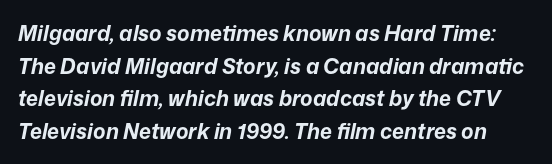
Check under the words: just untouched page. Students, observe: this is what conventionally led text looks like. A typesetter would mark this as italic. Tracking value appears to be zero — textbook default spacing. The passage shown is emphatically bold.
